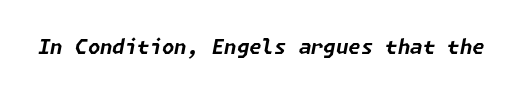
Q: Is the text bold? A: Yes.
Q: Is the text italic (slanted)? A: Yes, it leans right by about 11 degrees.
Q: Is the text underlined? A: No.
Q: Is the spacing between letters normal or unusually wide? A: Normal.
